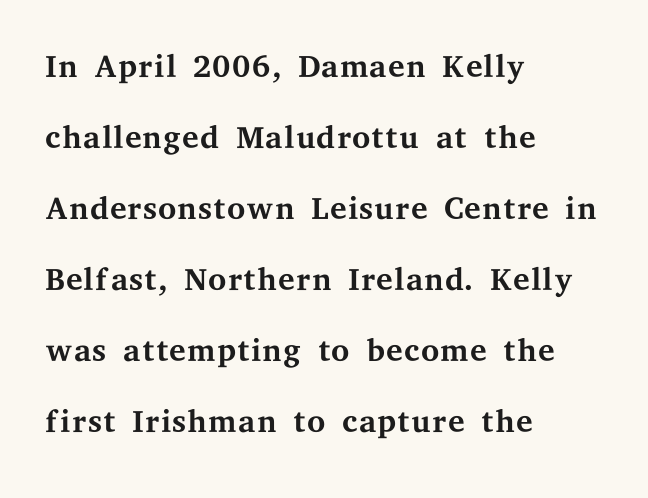
Q: Is the text bold? A: No.
Q: Is the text italic (slanted)? A: No, it is upright.
Q: Is the typeface a serif or a sans-serif typeface? A: Serif.
Q: Is the text underlined? A: No.
Q: How is the paragraph aligned? A: Left-aligned.
Q: Is the spacing between letters normal or unusually wide? A: Normal.
Q: Is the spacing between lines tight, normal or loose? A: Normal.
Q: Width (condensed, normal, or wide)? A: Wide.
Q: Stroke contrast? A: Medium.
Q: x-height? A: Medium.
Q: Monospaced? A: No.
